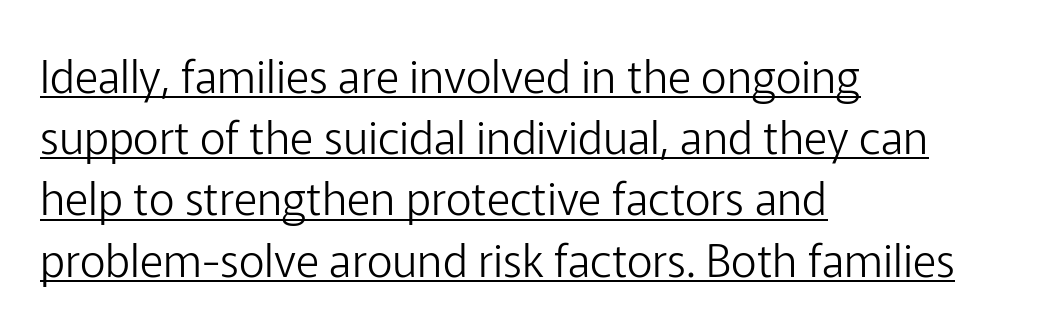
{"serif": "no", "italic": "no", "bold": "no", "weight": "light", "width": "normal", "stroke_contrast": "low", "x_height": "medium", "monospaced": "no", "underline": "yes", "align": "left", "line_spacing": "normal", "line_spacing_ratio": 1.36, "letter_spacing": "normal", "letter_spacing_em": 0.0, "glyph_px": 45}
